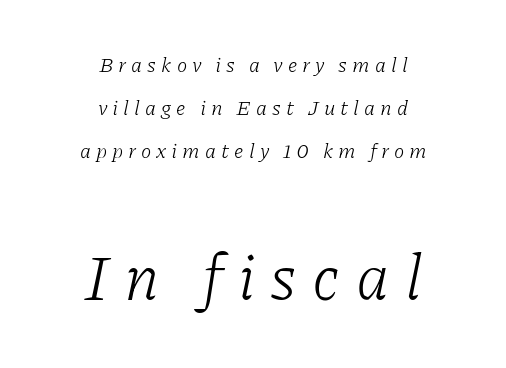
{"serif": "yes", "italic": "yes", "lean": "right", "slant_degrees": 11, "bold": "no", "weight": "light", "width": "normal", "stroke_contrast": "low", "x_height": "medium", "monospaced": "no", "underline": "no", "align": "center", "line_spacing": "loose", "line_spacing_ratio": 2.04, "letter_spacing": "wide", "letter_spacing_em": 0.24, "larger_block": "second", "size_ratio": 3.05, "glyph_px": 64}
